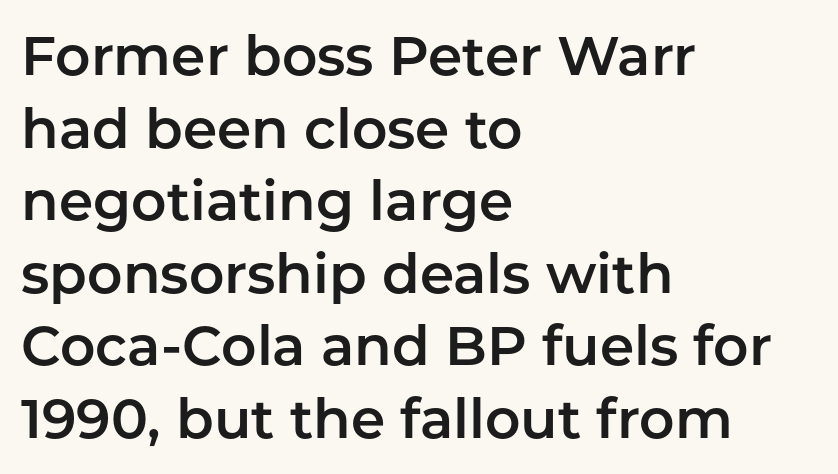
The image shows 55 px sans-serif type, upright; set left-aligned, normal line spacing (1.32x), normal letter spacing, not underlined; low stroke contrast and a medium x-height.
